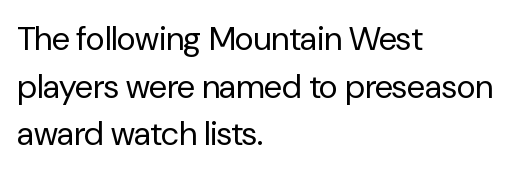
Q: Is the text bold? A: No.
Q: Is the text italic (slanted)? A: No, it is upright.
Q: Is the typeface a serif or a sans-serif typeface? A: Sans-serif.
Q: Is the text underlined? A: No.
Q: How is the paragraph aligned? A: Left-aligned.
Q: Is the spacing between letters normal or unusually wide? A: Normal.
Q: Is the spacing between lines tight, normal or loose? A: Normal.
Q: Width (condensed, normal, or wide)? A: Normal.
Q: Stroke contrast? A: Low.
Q: x-height? A: Medium.
Q: Monospaced? A: No.
